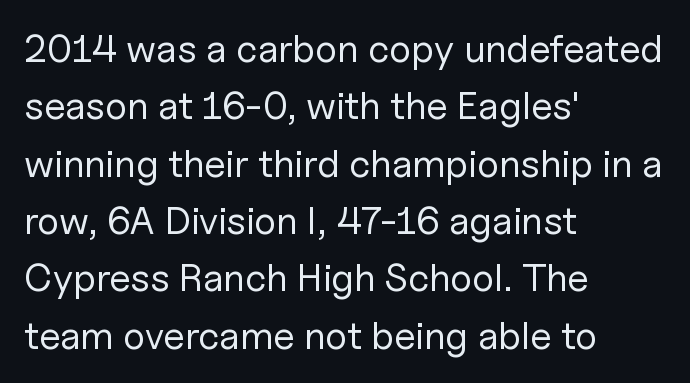
The image shows 39 px regular-weight sans-serif type, upright; set left-aligned, normal line spacing (1.47x), normal letter spacing, not underlined; low stroke contrast and a medium x-height.
